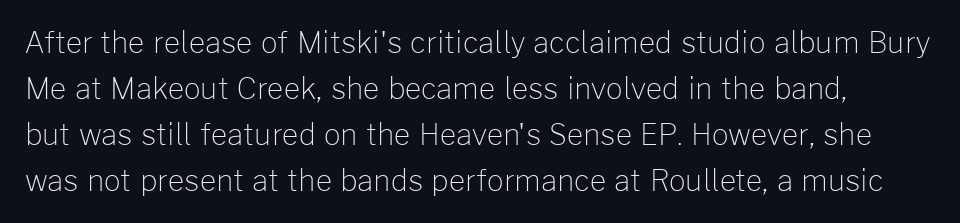
{"serif": "no", "italic": "no", "bold": "no", "weight": "light", "width": "normal", "stroke_contrast": "low", "x_height": "medium", "monospaced": "no", "underline": "no", "line_spacing": "normal", "line_spacing_ratio": 1.59, "letter_spacing": "normal", "letter_spacing_em": 0.0, "glyph_px": 29}
